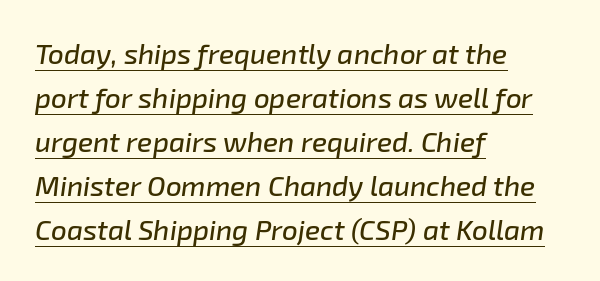
Yep, that's italic — everything's leaning. These lines are set flush left with a ragged right edge. Leading: standard. Look at the tracking — it's just the regular setting, nothing added. The typesetter has applied underlining to the passage shown.
